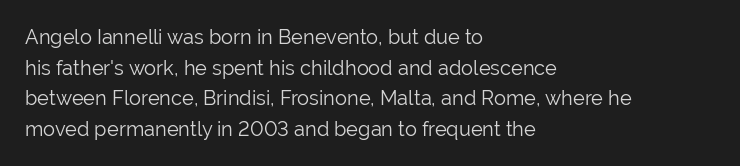
Q: Is the text bold? A: No.
Q: Is the text italic (slanted)? A: No, it is upright.
Q: Is the text underlined? A: No.
Q: How is the paragraph aligned? A: Left-aligned.
Q: Is the spacing between letters normal or unusually wide? A: Normal.
Q: Is the spacing between lines tight, normal or loose? A: Normal.
